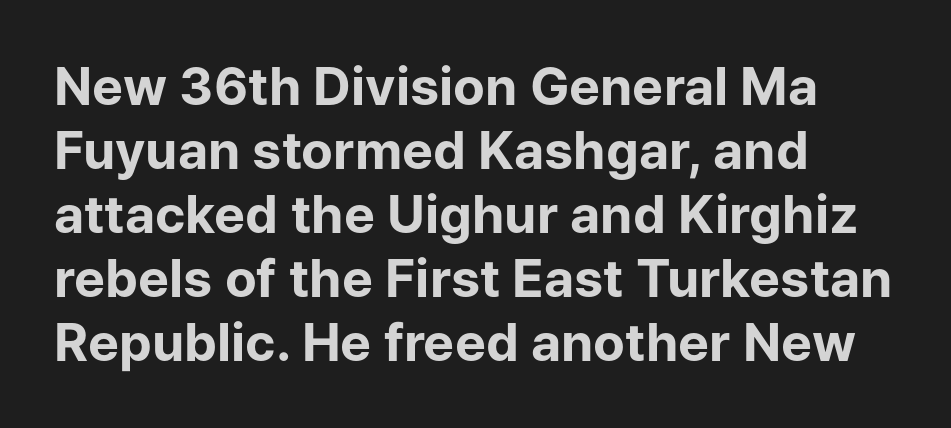
The image shows 52 px bold sans-serif type, upright; set left-aligned, line spacing 1.23x, normal letter spacing, not underlined; low stroke contrast and a medium x-height.
